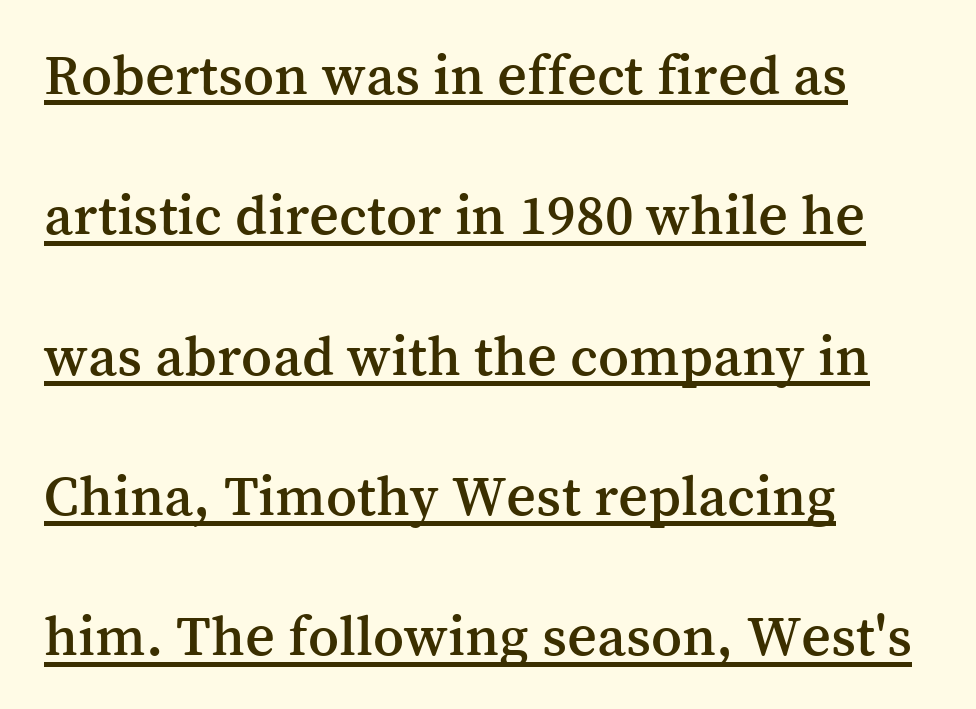
Q: Is the text italic (slanted)? A: No, it is upright.
Q: Is the typeface a serif or a sans-serif typeface? A: Serif.
Q: Is the text underlined? A: Yes.
Q: How is the paragraph aligned? A: Left-aligned.
Q: Is the spacing between letters normal or unusually wide? A: Normal.
Q: Is the spacing between lines tight, normal or loose? A: Loose.
Q: Width (condensed, normal, or wide)? A: Normal.
Q: Stroke contrast? A: Medium.
Q: x-height? A: Medium.
Q: Monospaced? A: No.
